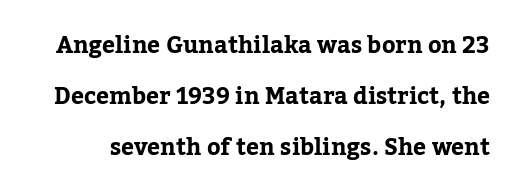
No italicization has been applied; the sample stays upright. Does the leading feel generous? Absolutely, it's lavish. Inter-character spacing is left at the font's built-in metrics. Words float on clear page, feet unadorned.
